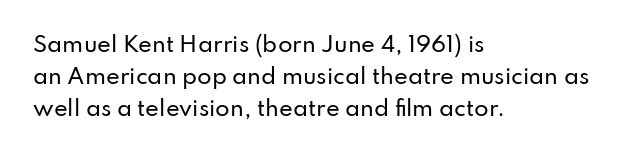
The image shows 21 px text type, upright; set left-aligned, normal line spacing (1.52x), normal letter spacing, not underlined.
